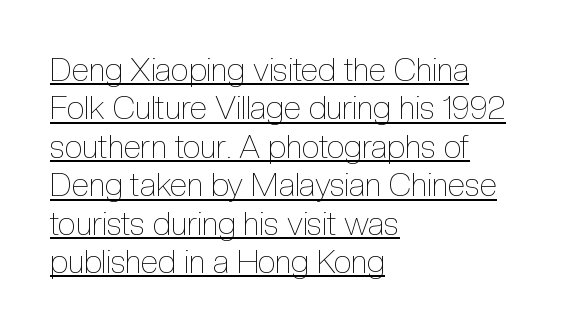
Q: Is the text bold? A: No.
Q: Is the text italic (slanted)? A: No, it is upright.
Q: Is the text underlined? A: Yes.
Q: How is the paragraph aligned? A: Left-aligned.
Q: Is the spacing between letters normal or unusually wide? A: Normal.
Q: Width (condensed, normal, or wide)? A: Condensed.
Q: x-height? A: Medium.
Q: Monospaced? A: No.
